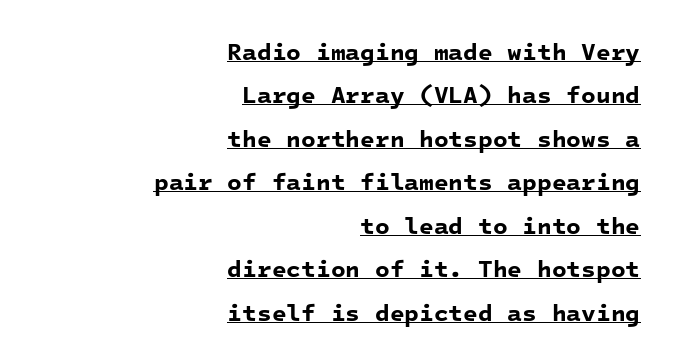
The image shows 24 px bold type; set right-aligned, line spacing 1.81x, normal letter spacing, underlined.
